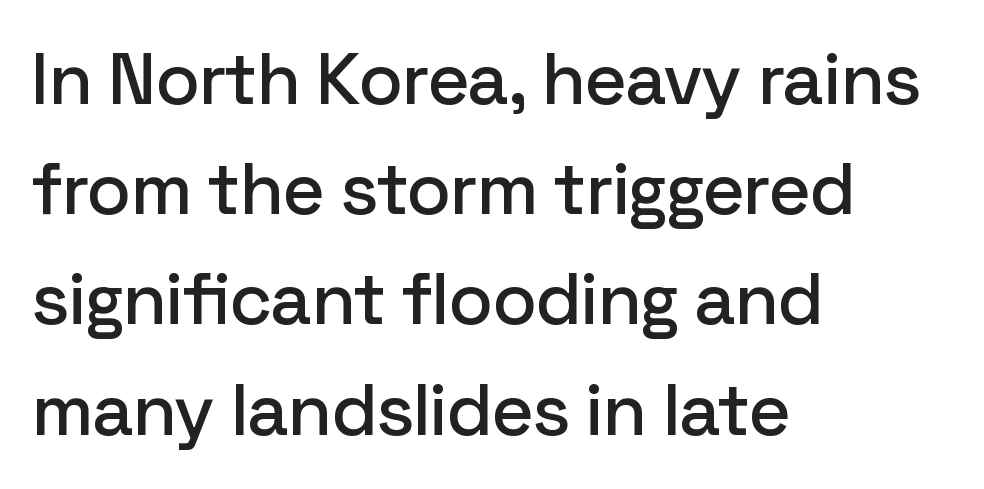
The image shows 73 px sans-serif type, upright; set left-aligned, normal line spacing (1.51x), normal letter spacing, not underlined; low stroke contrast and a medium x-height.
